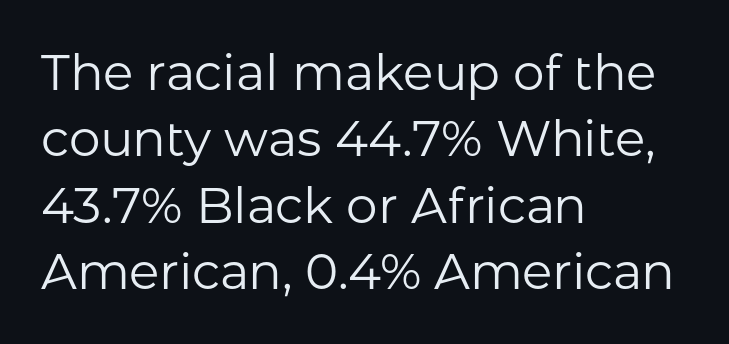
Q: Is the text bold? A: No.
Q: Is the text italic (slanted)? A: No, it is upright.
Q: Is the typeface a serif or a sans-serif typeface? A: Sans-serif.
Q: Is the text underlined? A: No.
Q: How is the paragraph aligned? A: Left-aligned.
Q: Is the spacing between letters normal or unusually wide? A: Normal.
Q: Is the spacing between lines tight, normal or loose? A: Normal.
Q: Width (condensed, normal, or wide)? A: Normal.
Q: Stroke contrast? A: Low.
Q: x-height? A: Medium.
Q: Monospaced? A: No.
